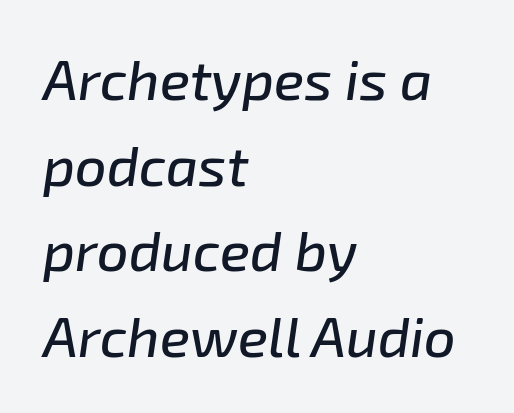
Q: Is the text italic (slanted)? A: Yes, it leans right by about 8 degrees.
Q: Is the text underlined? A: No.
Q: How is the paragraph aligned? A: Left-aligned.
Q: Is the spacing between letters normal or unusually wide? A: Normal.
Q: Is the spacing between lines tight, normal or loose? A: Normal.
Q: Width (condensed, normal, or wide)? A: Normal.
Q: Stroke contrast? A: Low.
Q: x-height? A: Medium.
Q: Monospaced? A: No.
